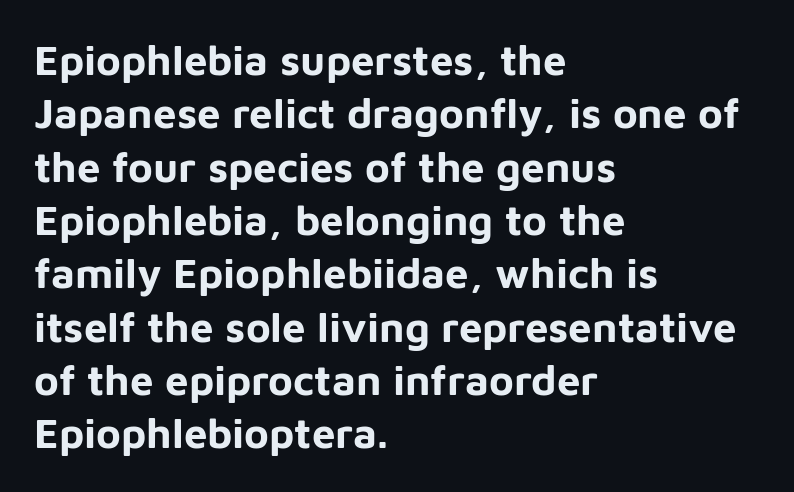
{"serif": "no", "italic": "no", "bold": "yes", "weight": "bold", "width": "normal", "stroke_contrast": "low", "x_height": "medium", "monospaced": "no", "underline": "no", "align": "left", "line_spacing": "normal", "line_spacing_ratio": 1.27, "letter_spacing": "normal", "letter_spacing_em": 0.0, "glyph_px": 42}
